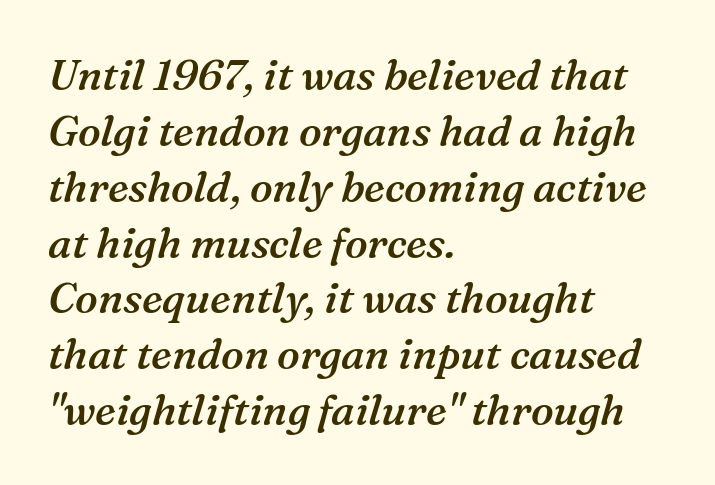
The image shows 42 px semibold serif type, italic (leaning right); set left-aligned, normal line spacing (1.33x), normal letter spacing, not underlined; medium stroke contrast and a medium x-height.
